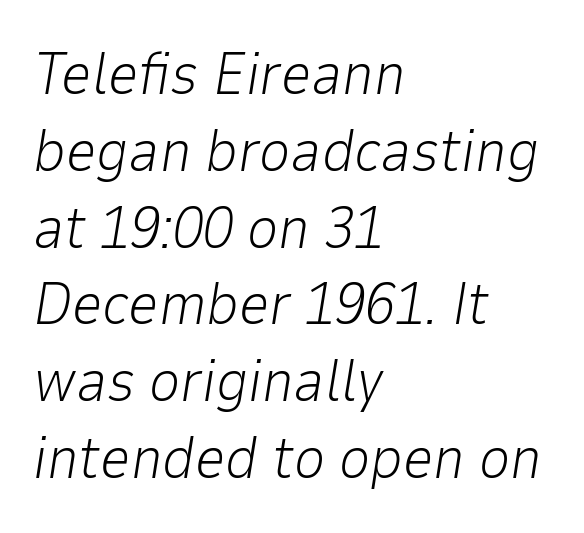
The image shows 60 px light type, italic (leaning right); set left-aligned, normal line spacing (1.28x), normal letter spacing, not underlined; low stroke contrast and a medium x-height.
